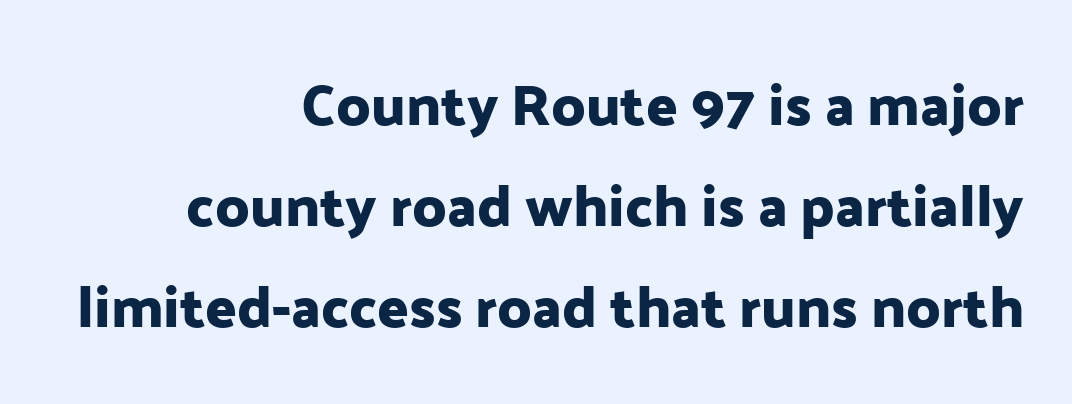
{"serif": "no", "italic": "no", "width": "normal", "stroke_contrast": "low", "x_height": "medium", "monospaced": "no", "underline": "no", "align": "right", "line_spacing_ratio": 1.74, "letter_spacing": "normal", "letter_spacing_em": 0.0, "glyph_px": 58}
